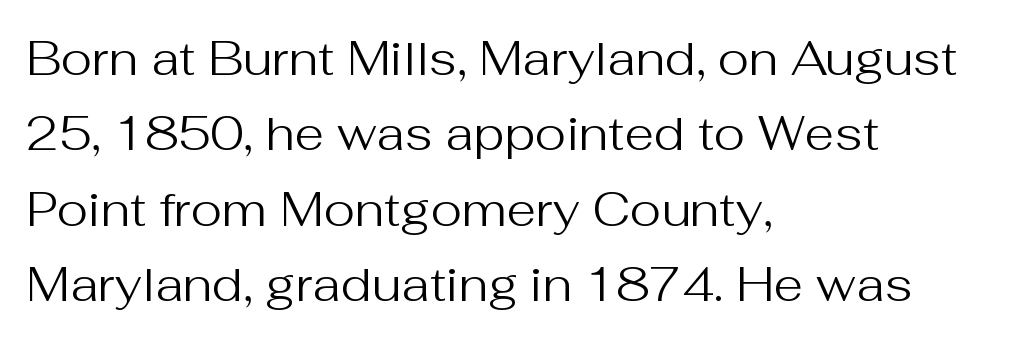
Q: Is the text bold? A: No.
Q: Is the text italic (slanted)? A: No, it is upright.
Q: Is the typeface a serif or a sans-serif typeface? A: Sans-serif.
Q: Is the text underlined? A: No.
Q: How is the paragraph aligned? A: Left-aligned.
Q: Is the spacing between letters normal or unusually wide? A: Normal.
Q: Is the spacing between lines tight, normal or loose? A: Normal.
Q: Width (condensed, normal, or wide)? A: Normal.
Q: Stroke contrast? A: Medium.
Q: x-height? A: Medium.
Q: Monospaced? A: No.
